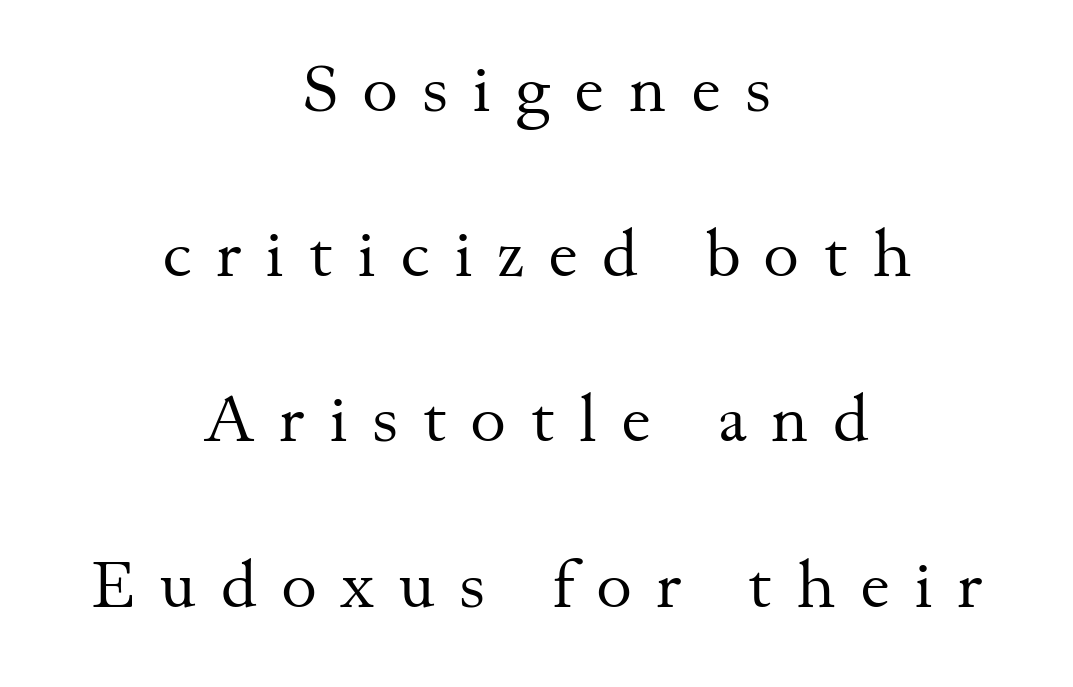
Q: Is the text bold? A: No.
Q: Is the text italic (slanted)? A: No, it is upright.
Q: Is the typeface a serif or a sans-serif typeface? A: Serif.
Q: Is the text underlined? A: No.
Q: How is the paragraph aligned? A: Centered.
Q: Is the spacing between letters normal or unusually wide? A: Unusually wide.
Q: Is the spacing between lines tight, normal or loose? A: Loose.
Q: Width (condensed, normal, or wide)? A: Normal.
Q: Stroke contrast? A: Medium.
Q: x-height? A: Small.
Q: Monospaced? A: No.
